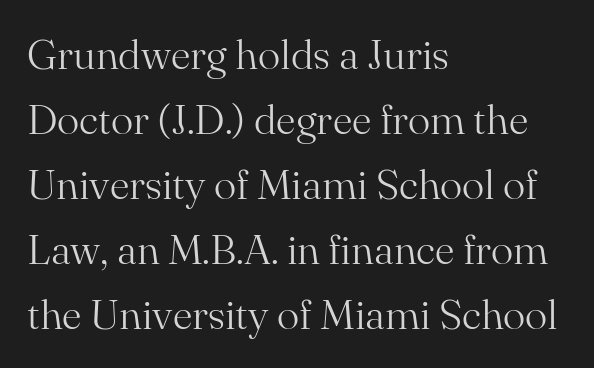
Q: Is the text bold? A: No.
Q: Is the text italic (slanted)? A: No, it is upright.
Q: Is the typeface a serif or a sans-serif typeface? A: Serif.
Q: Is the text underlined? A: No.
Q: How is the paragraph aligned? A: Left-aligned.
Q: Is the spacing between letters normal or unusually wide? A: Normal.
Q: Is the spacing between lines tight, normal or loose? A: Normal.
Q: Width (condensed, normal, or wide)? A: Normal.
Q: Stroke contrast? A: Medium.
Q: x-height? A: Small.
Q: Monospaced? A: No.
